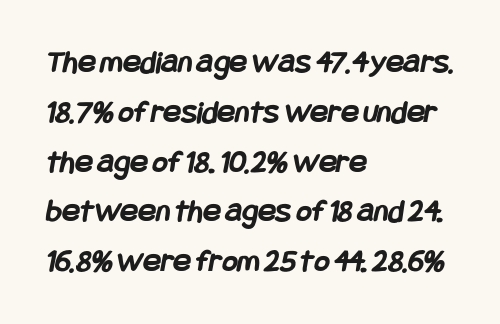
Q: Is the text bold? A: Yes.
Q: Is the typeface a serif or a sans-serif typeface? A: Sans-serif.
Q: Is the text underlined? A: No.
Q: How is the paragraph aligned? A: Left-aligned.
Q: Is the spacing between letters normal or unusually wide? A: Normal.
Q: Is the spacing between lines tight, normal or loose? A: Normal.
Q: Width (condensed, normal, or wide)? A: Condensed.
Q: Stroke contrast? A: Low.
Q: x-height? A: Large.
